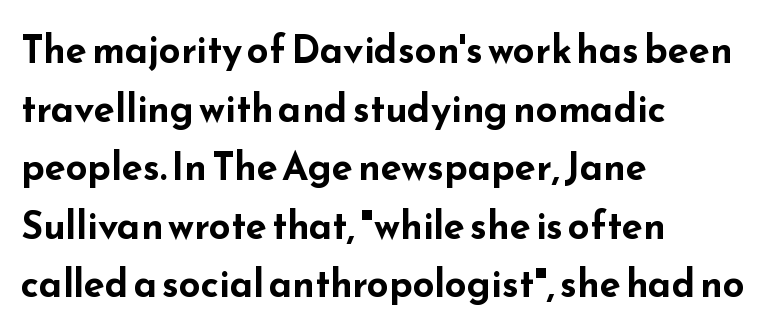
The image shows 38 px bold, wide sans-serif type, upright; set left-aligned, normal line spacing (1.54x), normal letter spacing, not underlined; low stroke contrast and a small x-height.
